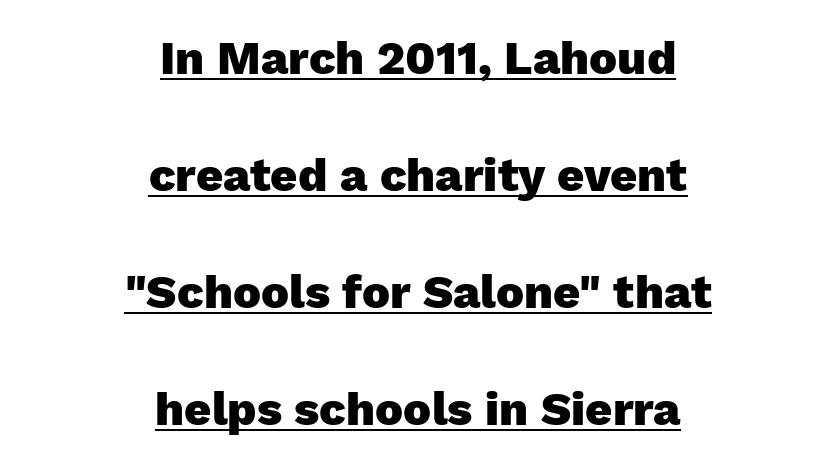
{"serif": "no", "italic": "no", "bold": "yes", "weight": "heavy", "width": "normal", "stroke_contrast": "low", "x_height": "medium", "monospaced": "no", "underline": "yes", "align": "center", "line_spacing": "loose", "line_spacing_ratio": 2.49, "letter_spacing": "normal", "letter_spacing_em": 0.0, "glyph_px": 47}
